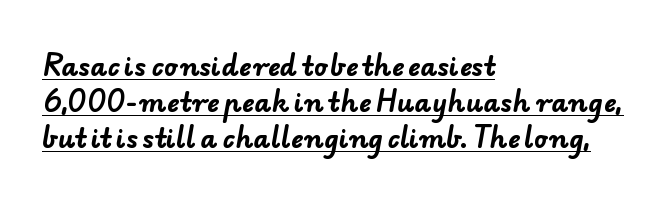
Descenders here cross a horizontal rule under the line. A normal amount of white space separates one row of letters from the next. What weight is shown? A full bold with thick strokes. Inter-character spacing is left at the font's built-in metrics.
